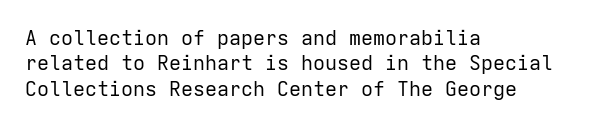
Q: Is the text bold? A: No.
Q: Is the text italic (slanted)? A: No, it is upright.
Q: Is the text underlined? A: No.
Q: How is the paragraph aligned? A: Left-aligned.
Q: Is the spacing between letters normal or unusually wide? A: Normal.
Q: Is the spacing between lines tight, normal or loose? A: Normal.
